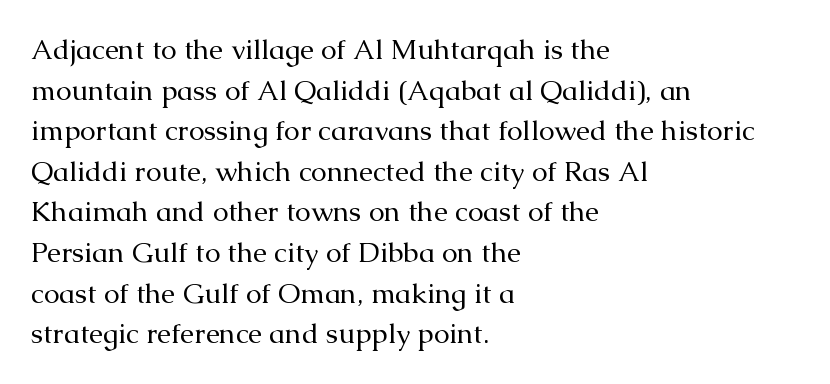
The image shows 28 px regular-weight serif type, upright; set left-aligned, normal line spacing (1.45x), normal letter spacing, not underlined; medium stroke contrast and a medium x-height.
